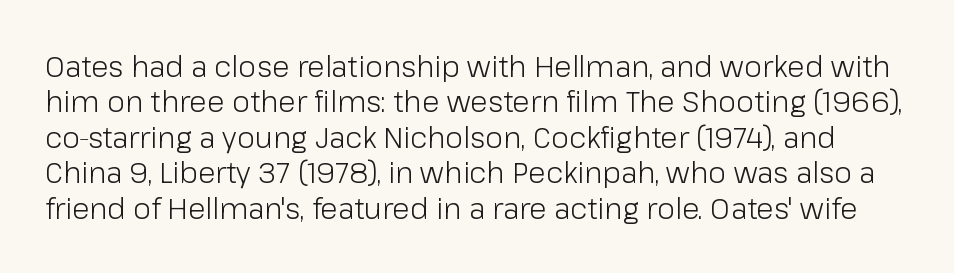
Q: Is the text bold? A: No.
Q: Is the text italic (slanted)? A: No, it is upright.
Q: Is the typeface a serif or a sans-serif typeface? A: Sans-serif.
Q: Is the text underlined? A: No.
Q: Is the spacing between letters normal or unusually wide? A: Normal.
Q: Width (condensed, normal, or wide)? A: Normal.
Q: Stroke contrast? A: Low.
Q: x-height? A: Medium.
Q: Monospaced? A: No.
